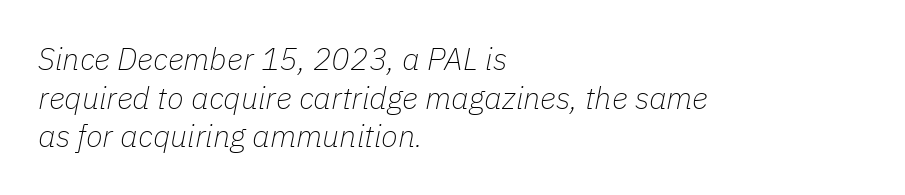
Q: Is the text bold? A: No.
Q: Is the text italic (slanted)? A: Yes, it leans right by about 11 degrees.
Q: Is the text underlined? A: No.
Q: How is the paragraph aligned? A: Left-aligned.
Q: Is the spacing between letters normal or unusually wide? A: Normal.
Q: Is the spacing between lines tight, normal or loose? A: Normal.
Q: Width (condensed, normal, or wide)? A: Normal.
Q: Stroke contrast? A: Low.
Q: x-height? A: Medium.
Q: Monospaced? A: No.
